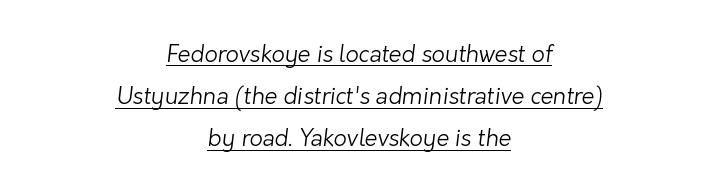
Glance below the letters and you will spot a drawn line. Observe the ordinary spacing: letters are neighbours, not strangers. Is the stroke heavy? The answer is a plain regular-or-lighter. The lines are quadded center.
